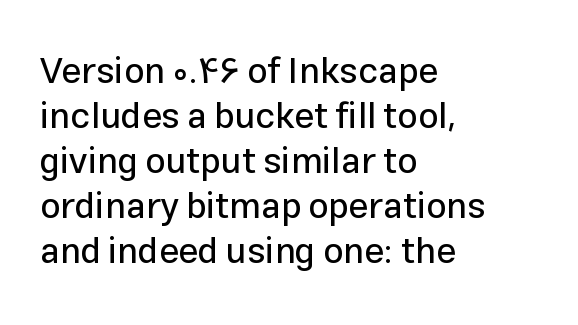
The image shows 36 px sans-serif type, upright; set left-aligned, normal line spacing (1.25x), normal letter spacing, not underlined; low stroke contrast and a medium x-height.
